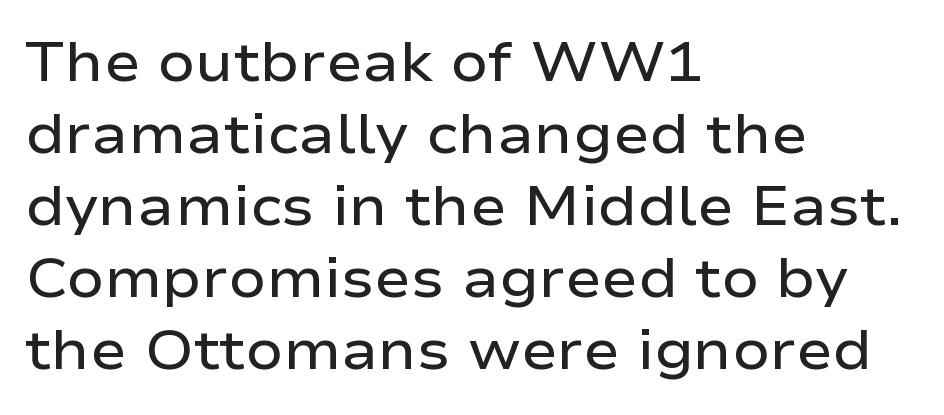
{"serif": "no", "italic": "no", "bold": "semi", "weight": "semibold", "width": "wide", "stroke_contrast": "low", "x_height": "medium", "monospaced": "no", "underline": "no", "align": "left", "line_spacing": "normal", "line_spacing_ratio": 1.31, "letter_spacing": "normal", "letter_spacing_em": 0.0, "glyph_px": 55}
